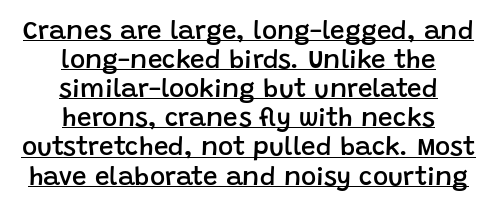
{"italic": "no", "bold": "semi", "underline": "yes", "align": "center", "line_spacing": "tight", "line_spacing_ratio": 1.12, "letter_spacing": "normal", "letter_spacing_em": 0.0, "glyph_px": 26}
